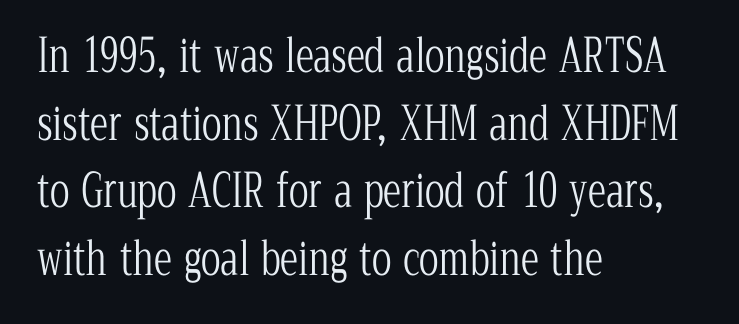
The image shows 46 px light, condensed serif type, upright; set left-aligned, normal line spacing (1.47x), normal letter spacing, not underlined; low stroke contrast and a medium x-height.
